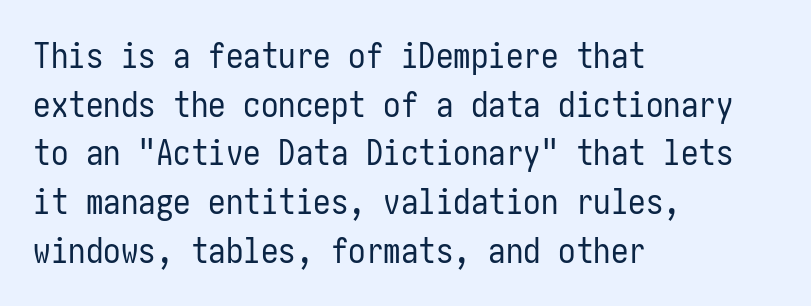
Reading down the column, the eye jumps a familiar distance to each next line. Stroke mass is kept to a normal reading level or below. Underline: absent. All the whitespace from short lines collects on the right. Look at the bottom of the vertical strokes: they stop flat, with no serifs. Here the glyphs are tracked normally, forming tight word shapes.
